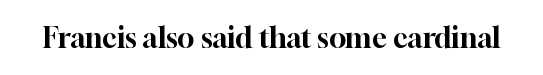
Font category for this specimen: serif. The letters advance in unequal steps, a hallmark of proportional type. The baseline area is clear. This sample uses plain, unmodified letter spacing. Every character sits straight up, as roman type does.
